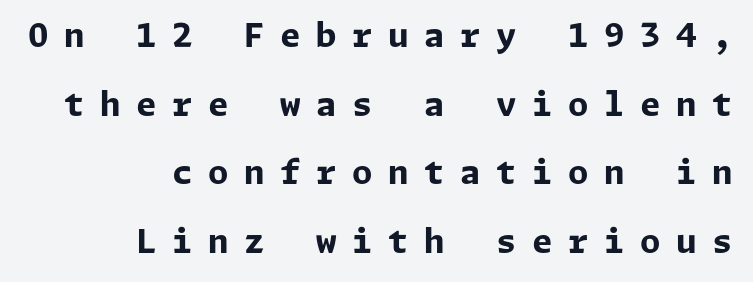
Q: Is the text bold? A: Yes.
Q: Is the text italic (slanted)? A: No, it is upright.
Q: Is the typeface a serif or a sans-serif typeface? A: Sans-serif.
Q: Is the text underlined? A: No.
Q: How is the paragraph aligned? A: Right-aligned.
Q: Is the spacing between letters normal or unusually wide? A: Unusually wide.
Q: Is the spacing between lines tight, normal or loose? A: Loose.
Q: Width (condensed, normal, or wide)? A: Normal.
Q: Stroke contrast? A: Low.
Q: x-height? A: Medium.
